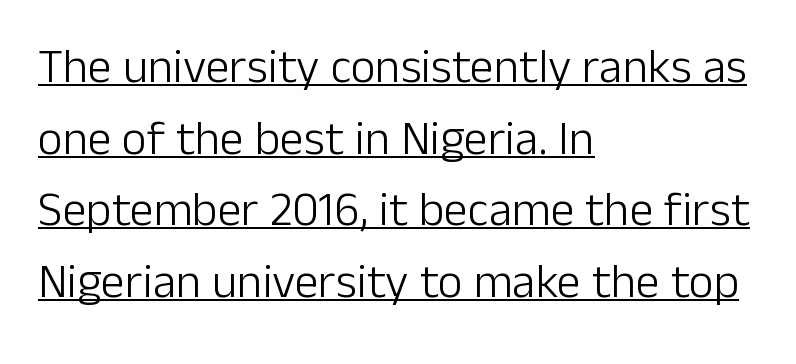
Letterform terminals end flat and unadorned throughout the passage. A typographer would call this underscored text. Students, observe: this is what conventionally led text looks like. When letters stand straight like this, we call the style roman or upright. Heaviness? Minimal to ordinary, like unemphasized prose. Tracking value appears to be zero — textbook default spacing.
